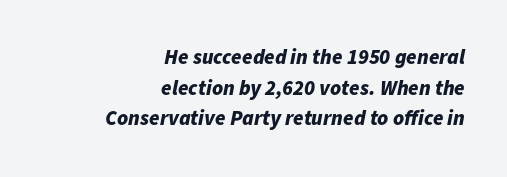
The image shows 21 px bold type, italic (leaning right); set right-aligned, normal line spacing (1.46x), normal letter spacing, not underlined.
